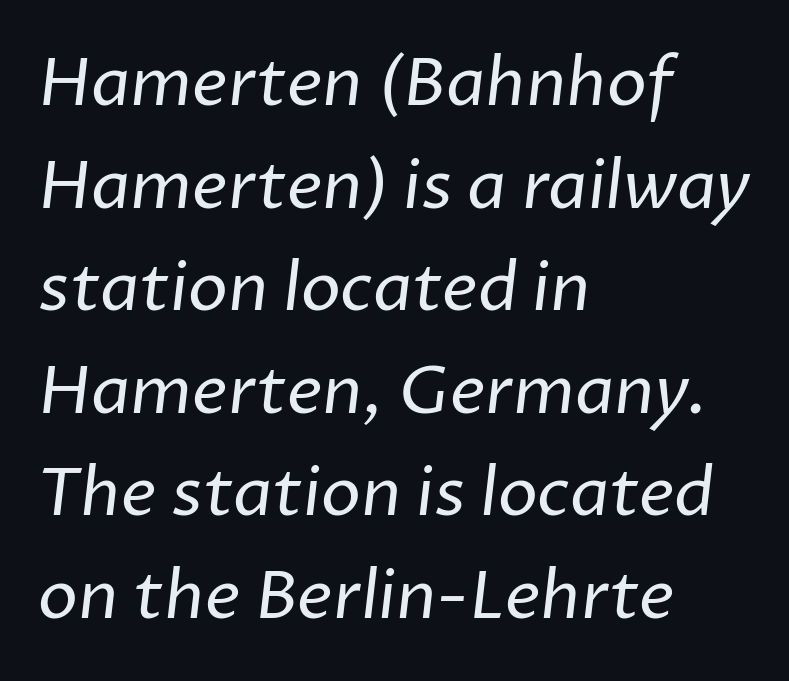
{"serif": "no", "bold": "no", "weight": "regular", "width": "normal", "stroke_contrast": "low", "x_height": "medium", "monospaced": "no", "underline": "no", "align": "left", "line_spacing": "normal", "line_spacing_ratio": 1.53, "letter_spacing": "normal", "letter_spacing_em": 0.0, "glyph_px": 67}
